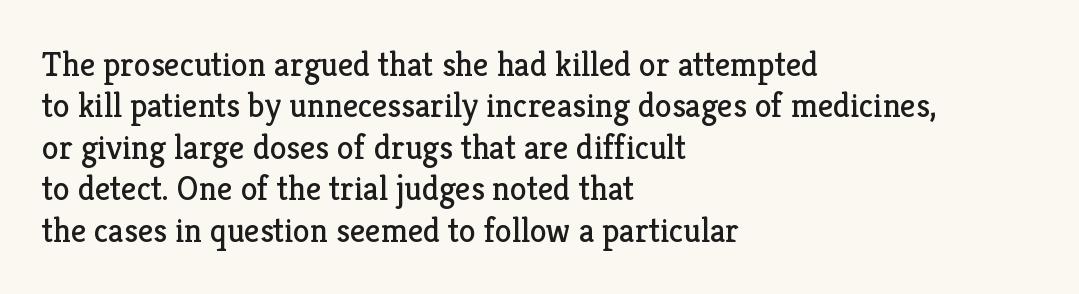
The image shows 34 px regular-weight serif type, upright; set left-aligned, line spacing 1.22x, normal letter spacing, not underlined; low stroke contrast and a medium x-height.
